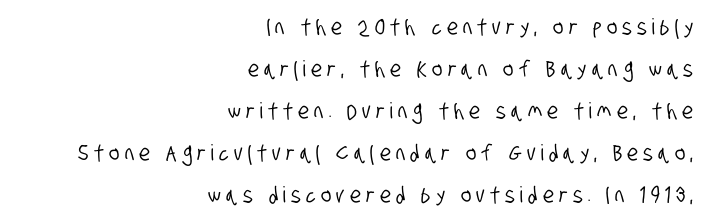
Widely set lines give the paragraph a tall, airy silhouette. Lines of text with bare space underneath. A student would call this right alignment; a typographer would say flush right, rag left. Caption: expanded tracking, letters set apart.
